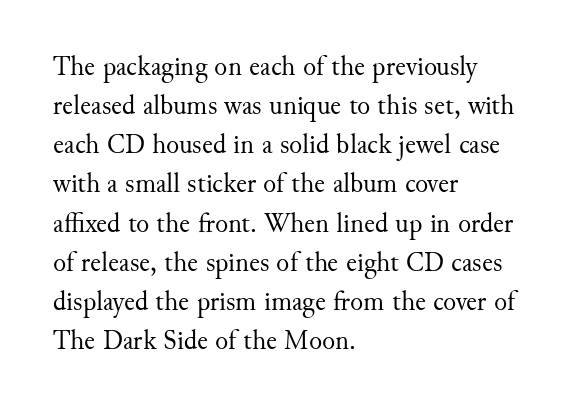
The image shows 27 px text type, upright; set left-aligned, normal line spacing (1.45x), normal letter spacing, not underlined.
